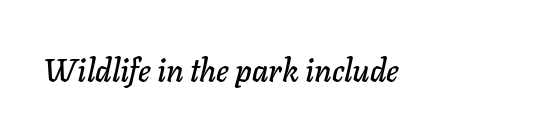
Q: Is the text italic (slanted)? A: Yes, it leans right by about 11 degrees.
Q: Is the text underlined? A: No.
Q: Is the spacing between letters normal or unusually wide? A: Normal.
Q: Width (condensed, normal, or wide)? A: Normal.
Q: Stroke contrast? A: Low.
Q: x-height? A: Medium.
Q: Monospaced? A: No.
